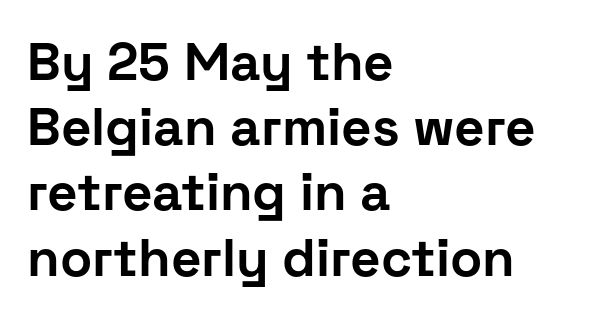
This is roman type, the default non-slanted kind. You can tell from the bare stems that sans-serif type was used. Short and long lines alike share a common starting point at left. Here the glyphs are tracked normally, forming tight word shapes.
